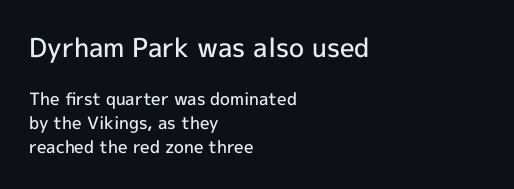
The image shows 26 px text type, upright; set left-aligned, normal line spacing (1.41x), normal letter spacing, not underlined; the first (top) block is 1.53x larger.
